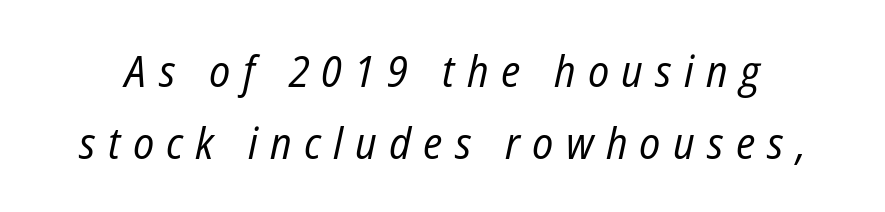
Q: Is the text bold? A: No.
Q: Is the text italic (slanted)? A: Yes, it leans right by about 12 degrees.
Q: Is the text underlined? A: No.
Q: Is the spacing between letters normal or unusually wide? A: Unusually wide.
Q: Is the spacing between lines tight, normal or loose? A: Normal.
Q: Width (condensed, normal, or wide)? A: Condensed.
Q: Stroke contrast? A: Low.
Q: x-height? A: Medium.
Q: Monospaced? A: No.
